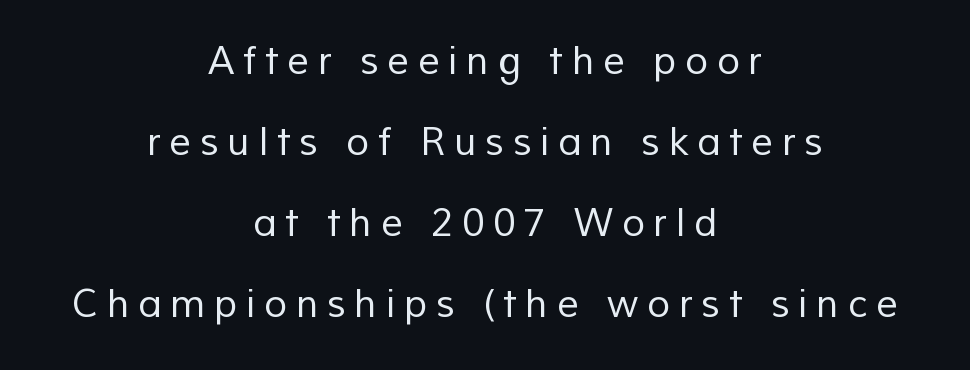
{"serif": "no", "bold": "no", "weight": "regular", "width": "normal", "stroke_contrast": "low", "x_height": "medium", "monospaced": "no", "underline": "no", "align": "center", "line_spacing": "loose", "line_spacing_ratio": 2.13, "letter_spacing": "wide", "letter_spacing_em": 0.23, "glyph_px": 38}
